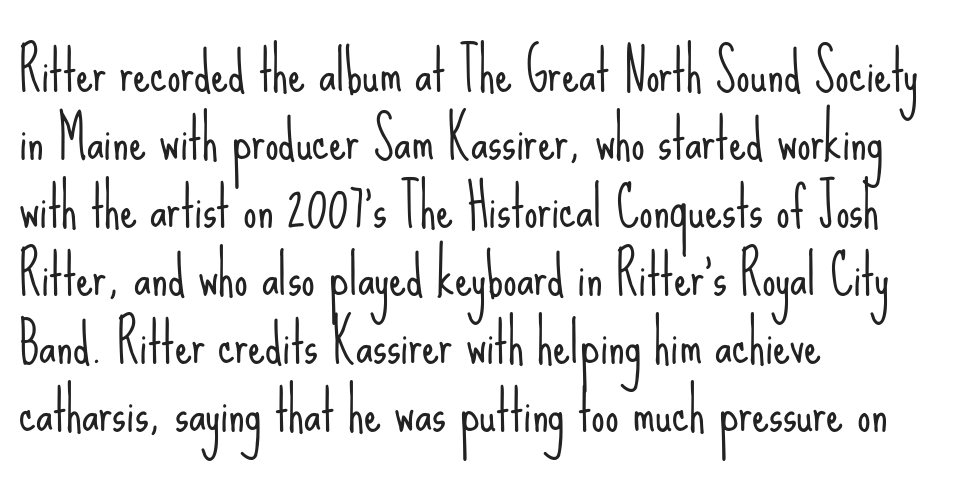
Descenders hang freely into open space. Counters stay open thanks to moderate or lighter strokes. Nobody touched the tracking dial on this one. Nothing sits at the stroke ends, so this counts as sans-serif. Every row of glyphs begins at an identical x-position on the left. In terms of leading, this rendering sits right in the middle.
